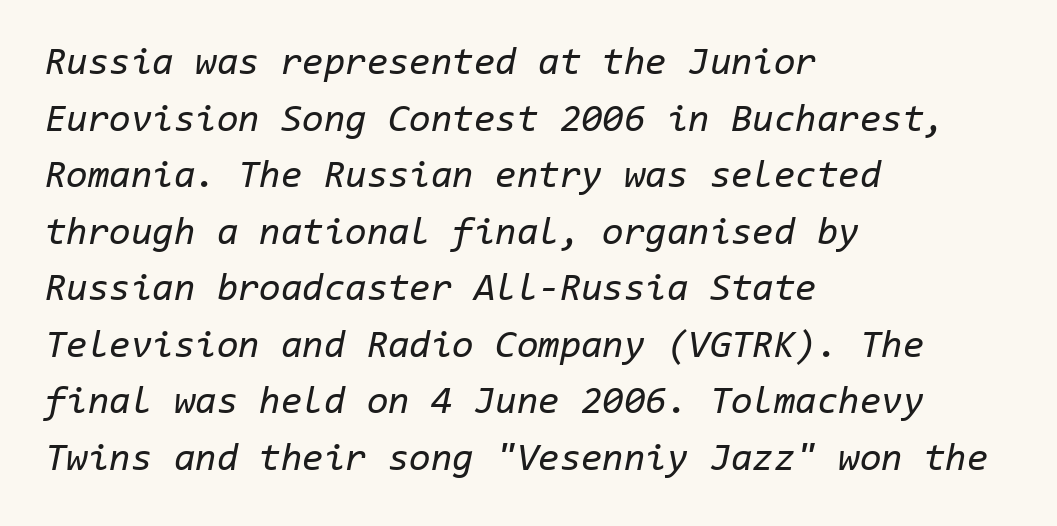
Q: Is the text bold? A: No.
Q: Is the text italic (slanted)? A: Yes, it leans right by about 11 degrees.
Q: Is the text underlined? A: No.
Q: How is the paragraph aligned? A: Left-aligned.
Q: Is the spacing between letters normal or unusually wide? A: Normal.
Q: Is the spacing between lines tight, normal or loose? A: Normal.
Q: Width (condensed, normal, or wide)? A: Normal.
Q: Stroke contrast? A: Low.
Q: x-height? A: Medium.
Q: Monospaced? A: Yes.
